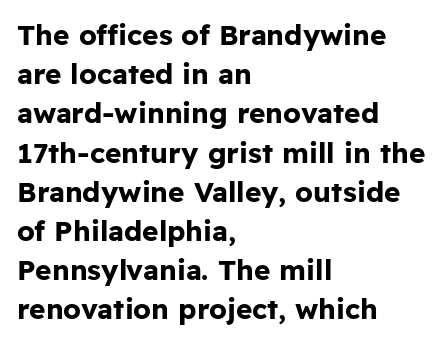
The image shows 28 px bold sans-serif type, upright; set left-aligned, normal line spacing (1.4x), normal letter spacing, not underlined; low stroke contrast and a medium x-height.
